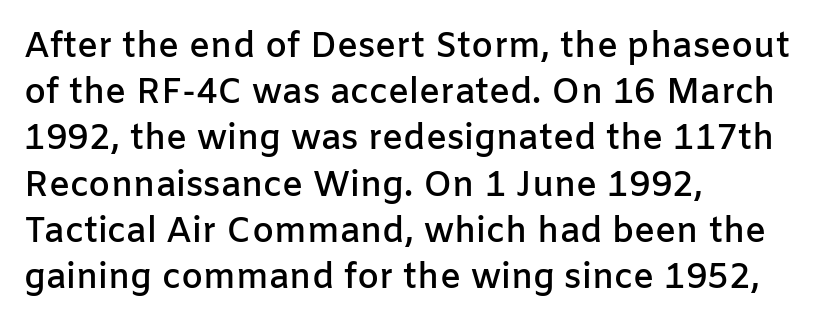
The image shows 35 px semibold sans-serif type, upright; set left-aligned, normal line spacing (1.32x), normal letter spacing, not underlined; low stroke contrast and a medium x-height.
